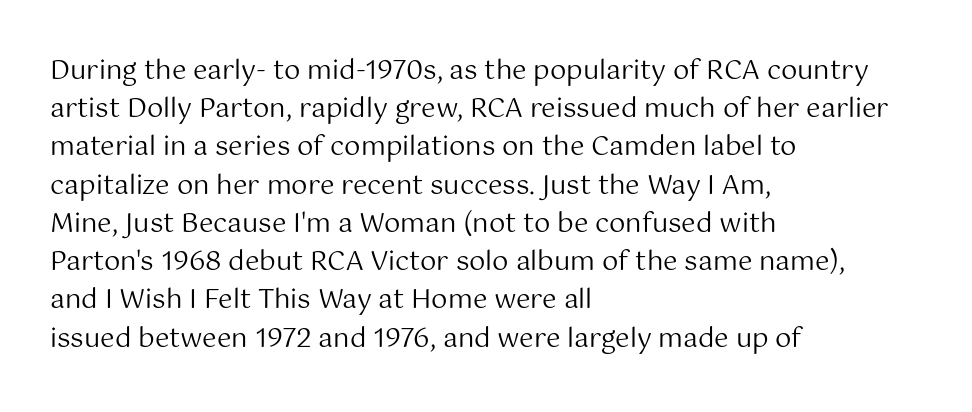
{"italic": "no", "bold": "no", "underline": "no", "align": "left", "line_spacing": "normal", "line_spacing_ratio": 1.47, "letter_spacing": "normal", "letter_spacing_em": 0.0, "glyph_px": 26}
